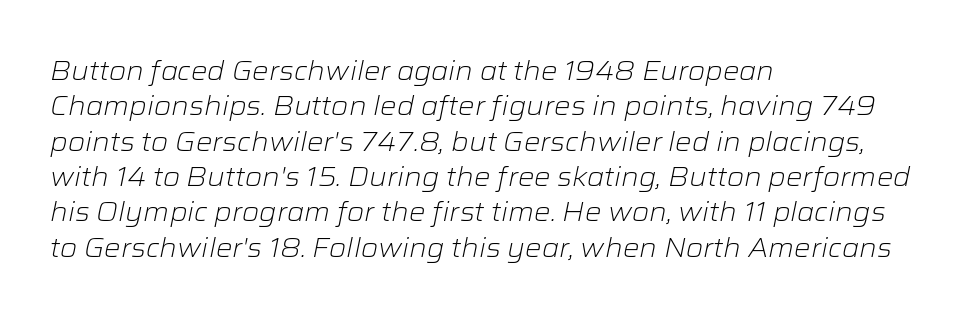
{"italic": "yes", "lean": "right", "slant_degrees": 12, "bold": "no", "underline": "no", "align": "left", "line_spacing": "normal", "line_spacing_ratio": 1.36, "letter_spacing": "normal", "letter_spacing_em": 0.0, "glyph_px": 26}
